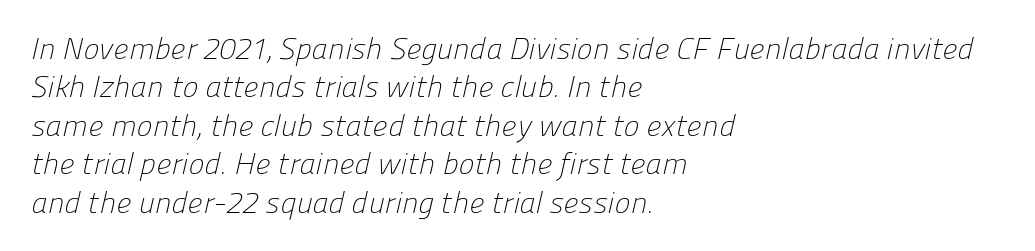
The area under the type is left untouched. Visually the block forms a straight wall on the left and a jagged coastline on the right. How would I describe the line gaps? Plain and ordinary. Summary of weight: not heavy and not bold. Does extra space separate the letters? No, they use regular spacing. Each letter keeps its own natural width here, so spacing adapts to shape.
